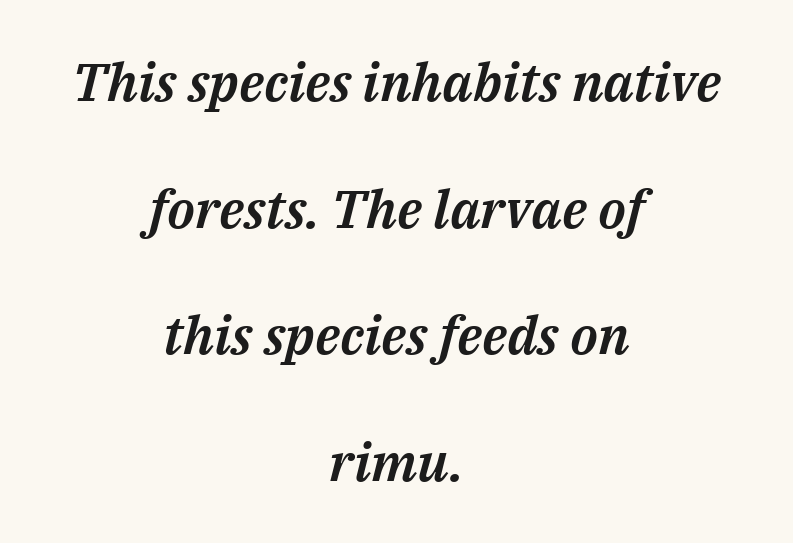
The image shows 53 px text type, italic (leaning right); set centered, loose line spacing (2.39x), normal letter spacing, not underlined; medium stroke contrast and a medium x-height.
